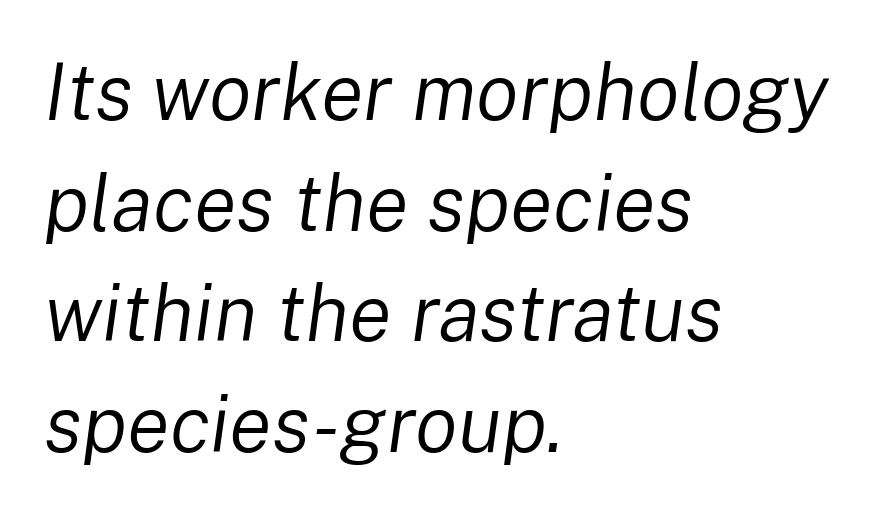
Q: Is the text bold? A: No.
Q: Is the text italic (slanted)? A: Yes, it leans right by about 8 degrees.
Q: Is the text underlined? A: No.
Q: How is the paragraph aligned? A: Left-aligned.
Q: Is the spacing between letters normal or unusually wide? A: Normal.
Q: Is the spacing between lines tight, normal or loose? A: Normal.
Q: Width (condensed, normal, or wide)? A: Normal.
Q: Stroke contrast? A: Low.
Q: x-height? A: Medium.
Q: Monospaced? A: No.
